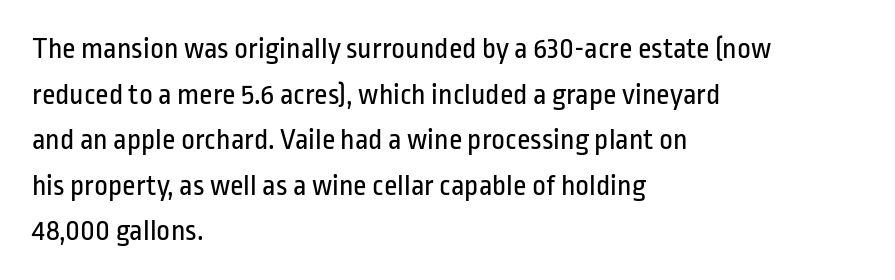
A clean baseline with only descenders dipping below it. This sample has the flowing, uneven cadence of proportional lettering. Note: no serifs on the glyphs. If you drew a ruler down the left edge, every line would touch it. Weight: regular or lighter. Letter spacing: default.
